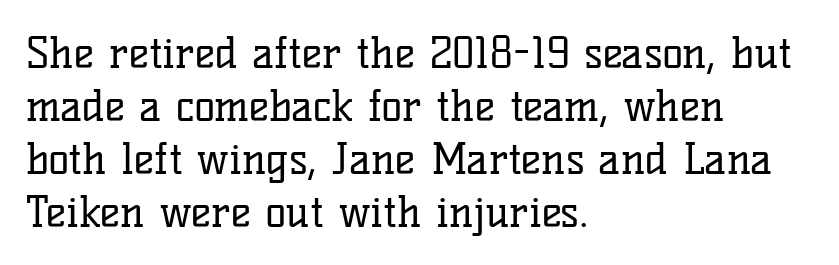
Letterform terminals end in serifs throughout the passage. Think standard paragraph weight, or any step lighter than that. This sample has the flowing, uneven cadence of proportional lettering. The gaps between neighbouring characters are ordinary and unremarkable.
